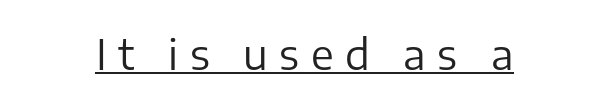
{"serif": "no", "italic": "no", "bold": "no", "weight": "regular", "width": "normal", "stroke_contrast": "low", "x_height": "medium", "monospaced": "no", "underline": "yes", "letter_spacing": "wide", "letter_spacing_em": 0.28, "glyph_px": 41}
